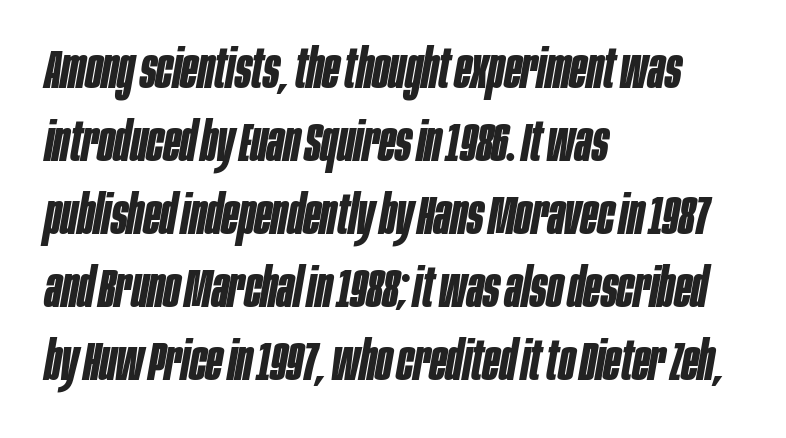
{"italic": "yes", "lean": "right", "slant_degrees": 10, "bold": "yes", "weight": "bold", "width": "condensed", "stroke_contrast": "low", "x_height": "large", "monospaced": "no", "underline": "no", "align": "left", "line_spacing": "normal", "line_spacing_ratio": 1.35, "letter_spacing": "normal", "letter_spacing_em": 0.0, "glyph_px": 54}
